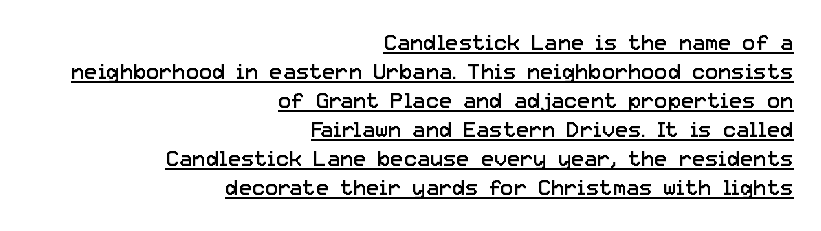
Q: Is the text bold? A: No.
Q: Is the text italic (slanted)? A: No, it is upright.
Q: Is the text underlined? A: Yes.
Q: How is the paragraph aligned? A: Right-aligned.
Q: Is the spacing between letters normal or unusually wide? A: Normal.
Q: Is the spacing between lines tight, normal or loose? A: Normal.
